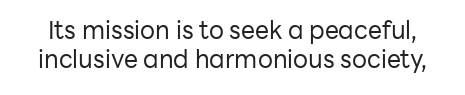
Posture: vertical. Between one letter and the next there's only the usual sliver of space. Descenders hang freely into open space. Compared with a typical body face, this is equally light or lighter still.
